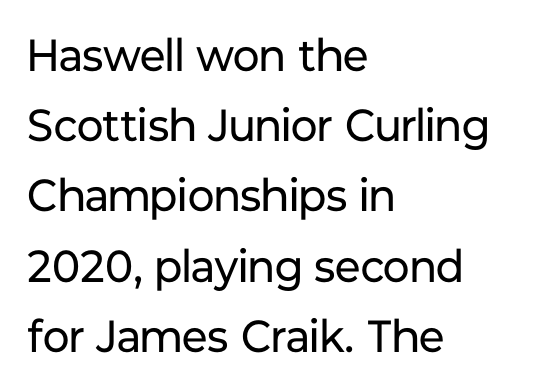
{"serif": "no", "italic": "no", "bold": "no", "weight": "regular", "width": "normal", "stroke_contrast": "low", "x_height": "medium", "monospaced": "no", "underline": "no", "align": "left", "line_spacing": "normal", "line_spacing_ratio": 1.56, "letter_spacing": "normal", "letter_spacing_em": 0.0, "glyph_px": 45}
